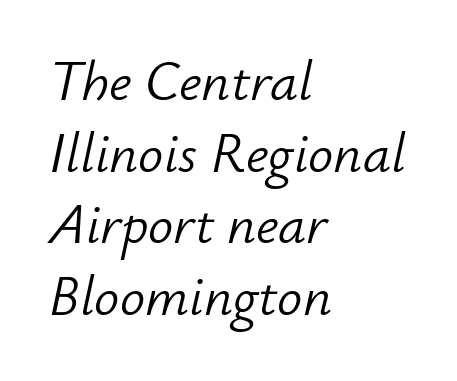
Q: Is the text bold? A: No.
Q: Is the text italic (slanted)? A: Yes, it leans right by about 12 degrees.
Q: Is the text underlined? A: No.
Q: How is the paragraph aligned? A: Left-aligned.
Q: Is the spacing between letters normal or unusually wide? A: Normal.
Q: Is the spacing between lines tight, normal or loose? A: Normal.
Q: Width (condensed, normal, or wide)? A: Normal.
Q: Stroke contrast? A: Low.
Q: x-height? A: Small.
Q: Monospaced? A: No.
